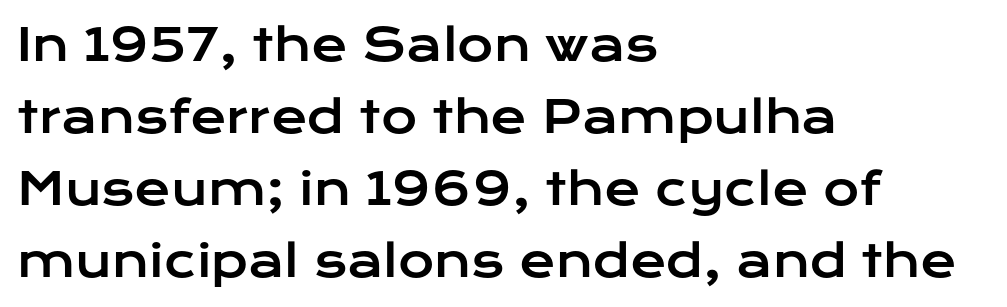
Q: Is the text italic (slanted)? A: No, it is upright.
Q: Is the typeface a serif or a sans-serif typeface? A: Sans-serif.
Q: Is the text underlined? A: No.
Q: How is the paragraph aligned? A: Left-aligned.
Q: Is the spacing between letters normal or unusually wide? A: Normal.
Q: Is the spacing between lines tight, normal or loose? A: Normal.
Q: Width (condensed, normal, or wide)? A: Wide.
Q: Stroke contrast? A: Low.
Q: x-height? A: Medium.
Q: Monospaced? A: No.
